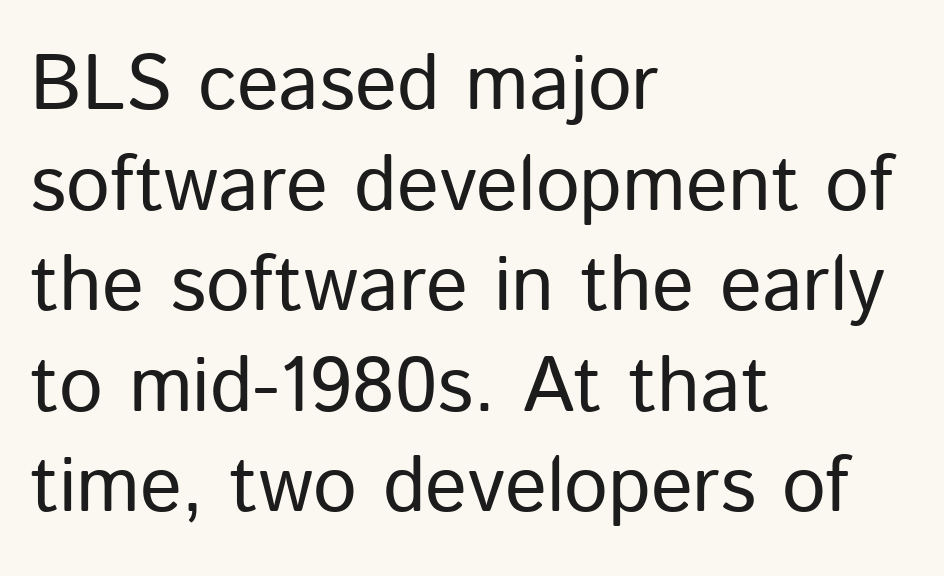
Q: Is the text bold? A: No.
Q: Is the text italic (slanted)? A: No, it is upright.
Q: Is the typeface a serif or a sans-serif typeface? A: Sans-serif.
Q: Is the text underlined? A: No.
Q: How is the paragraph aligned? A: Left-aligned.
Q: Is the spacing between letters normal or unusually wide? A: Normal.
Q: Is the spacing between lines tight, normal or loose? A: Normal.
Q: Width (condensed, normal, or wide)? A: Normal.
Q: Stroke contrast? A: Low.
Q: x-height? A: Medium.
Q: Monospaced? A: No.
